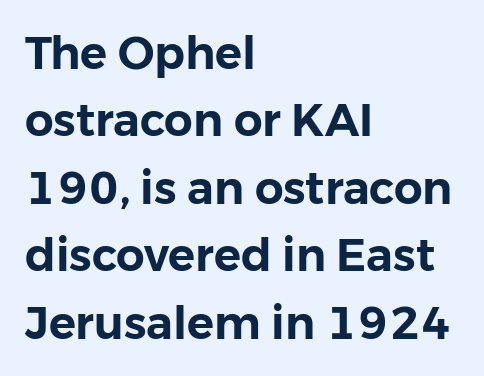
Every stem runs plumb, perpendicular to the baseline. A normal amount of white space separates one row of letters from the next. In terms of letterform style, serifs are entirely absent. Note the varied advance widths — an 'i' is clearly narrower than an 'm'.
